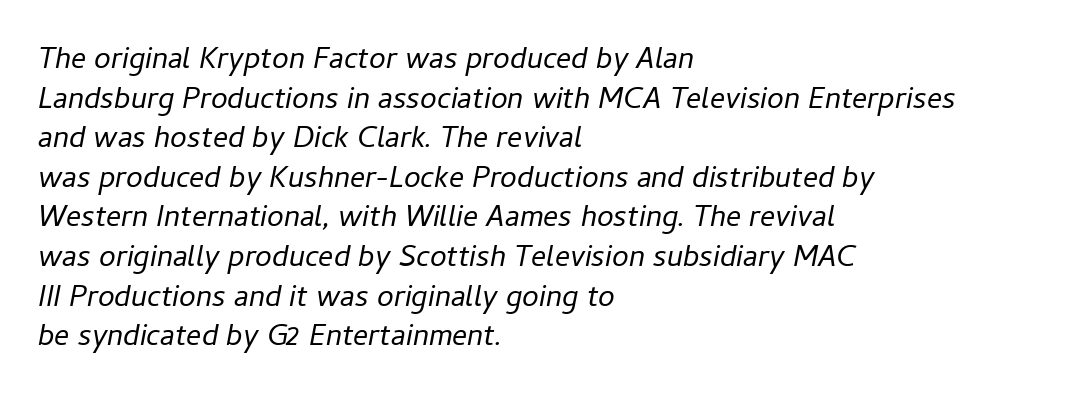
The image shows 30 px regular-weight type, italic (leaning right); set left-aligned, normal line spacing (1.32x), normal letter spacing, not underlined; low stroke contrast and a medium x-height.
